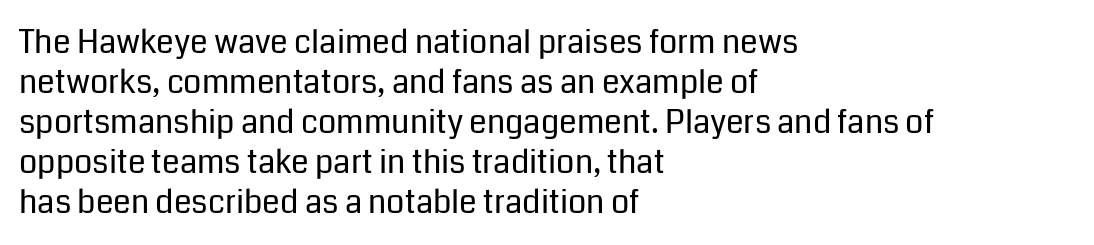
Q: Is the text bold? A: No.
Q: Is the text italic (slanted)? A: No, it is upright.
Q: Is the typeface a serif or a sans-serif typeface? A: Sans-serif.
Q: Is the text underlined? A: No.
Q: How is the paragraph aligned? A: Left-aligned.
Q: Is the spacing between letters normal or unusually wide? A: Normal.
Q: Is the spacing between lines tight, normal or loose? A: Normal.
Q: Width (condensed, normal, or wide)? A: Normal.
Q: Stroke contrast? A: Low.
Q: x-height? A: Medium.
Q: Monospaced? A: No.
